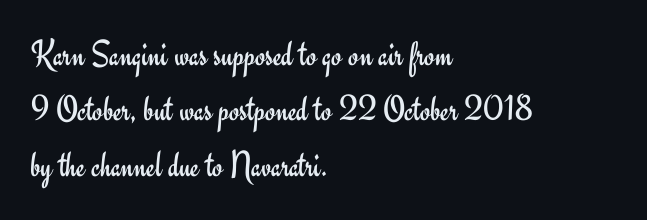
The image shows 37 px regular-weight sans-serif type; set left-aligned, normal line spacing (1.5x), normal letter spacing, not underlined; low stroke contrast and a small x-height.
